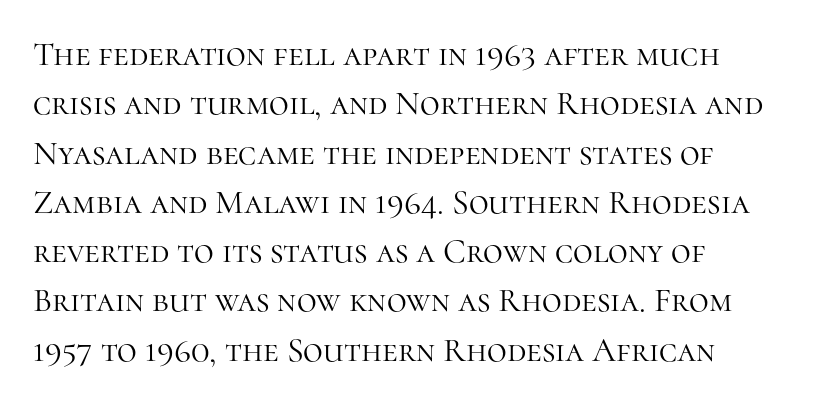
{"serif": "yes", "italic": "no", "bold": "no", "weight": "light", "width": "normal", "stroke_contrast": "high", "x_height": "medium", "monospaced": "no", "underline": "no", "align": "left", "line_spacing": "normal", "line_spacing_ratio": 1.45, "letter_spacing": "normal", "letter_spacing_em": 0.0, "glyph_px": 34}
